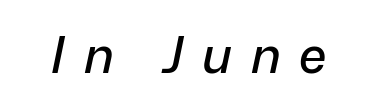
The image shows 50 px text type, italic (leaning right); set unusually wide letter spacing (+0.38 em), not underlined; low stroke contrast and a medium x-height.
